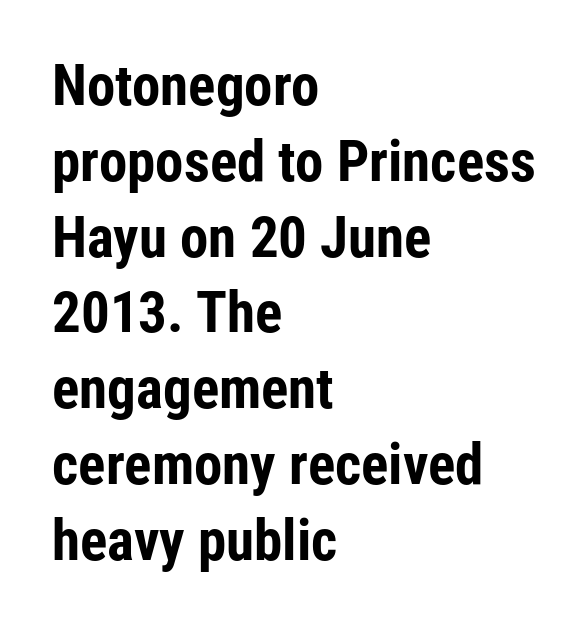
The typeface chosen for these lines omits serifs. Notice how thick the strokes are: this is what a full bold looks like. Here the glyphs are tracked normally, forming tight word shapes. The lines sit at an ordinary, default distance from one another. Any mark beneath the type? The region is blank. One-word summary of the alignment: left.
